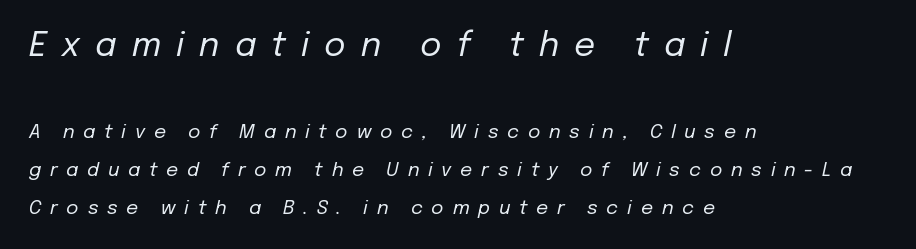
This is oblique type, the kind used for emphasis or titles. Is this a fixed-width face? No — the glyphs have proportional, varying widths. Any mark beneath the type? The region is blank. Horizontal alignment here is leftward, the default for most running prose.
